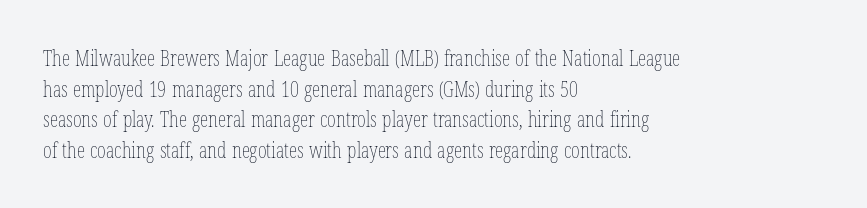
The strip under each line holds only bare page. The lines in this sample share a left origin and differ only in where they stop. The block of text has a typical density, with ordinary space between rows. A typesetter would call this zero additional tracking. Each stroke keeps to a modest, everyday thickness or less. Style check: upright.
